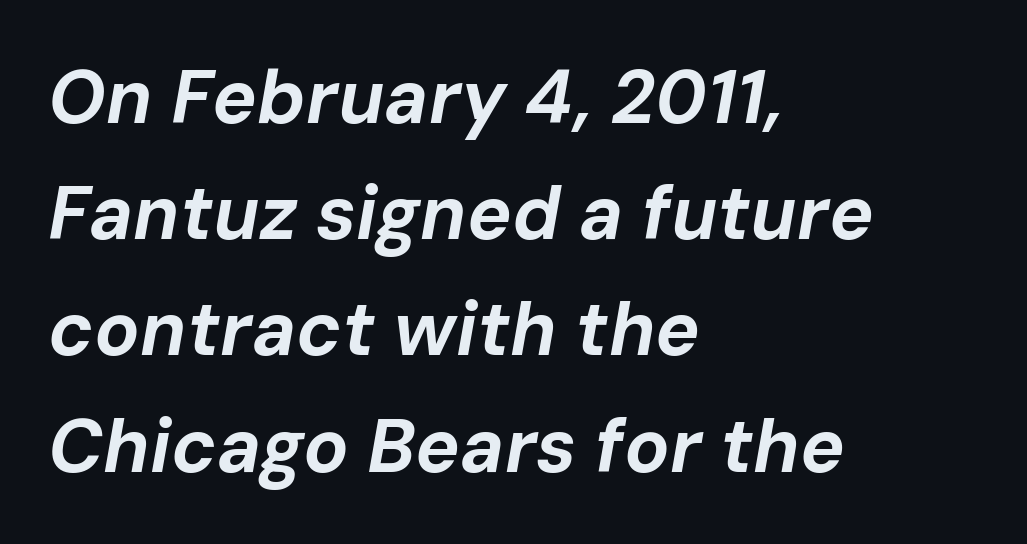
The letters advance in unequal steps, a hallmark of proportional type. Honestly, the row spacing looks completely unremarkable. Weight: bold. This sample uses plain, unmodified letter spacing. The paragraph shown leans on its left margin. The space beneath each line is pristine and unruled.
